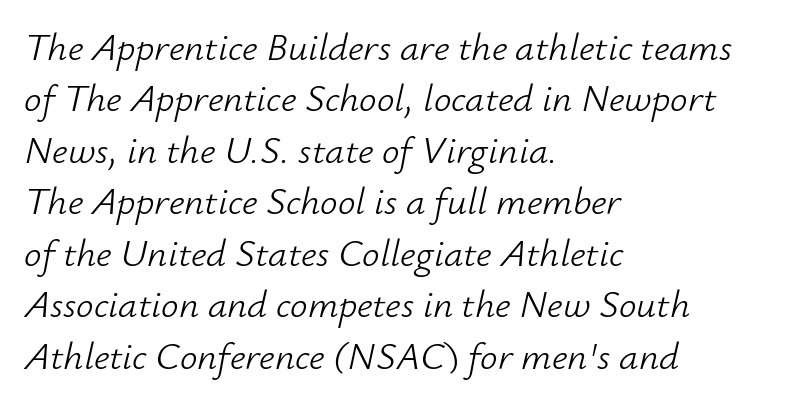
Q: Is the text bold? A: No.
Q: Is the text italic (slanted)? A: Yes, it leans right by about 12 degrees.
Q: Is the text underlined? A: No.
Q: How is the paragraph aligned? A: Left-aligned.
Q: Is the spacing between letters normal or unusually wide? A: Normal.
Q: Is the spacing between lines tight, normal or loose? A: Normal.
Q: Width (condensed, normal, or wide)? A: Normal.
Q: Stroke contrast? A: Low.
Q: x-height? A: Small.
Q: Monospaced? A: No.
